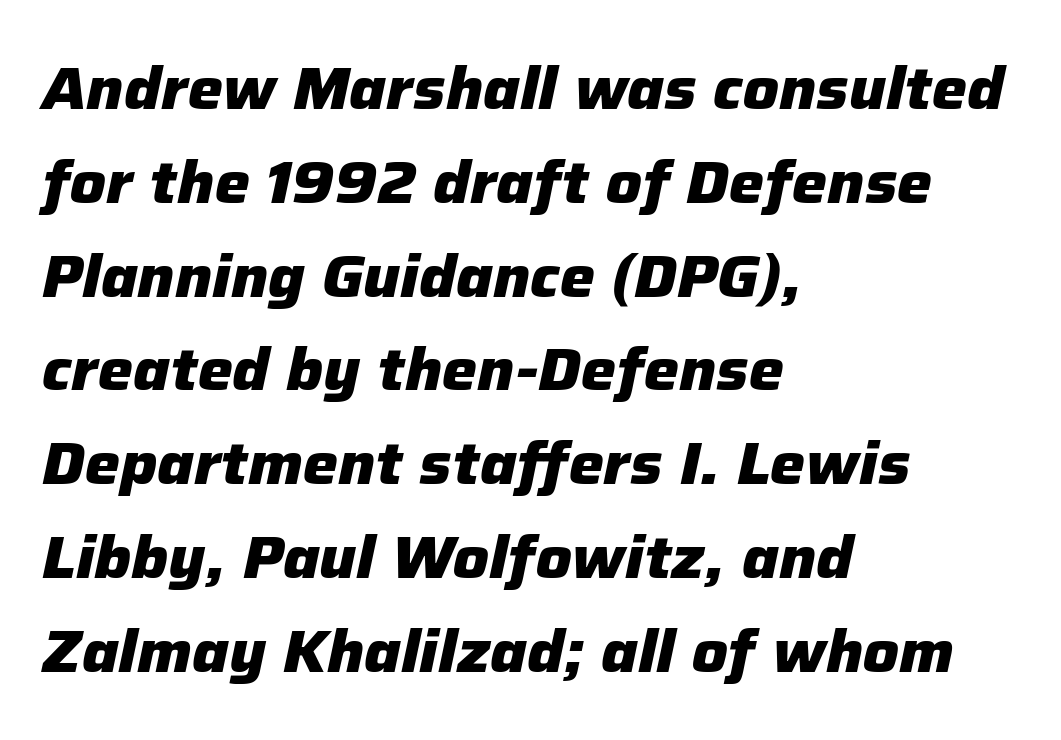
{"italic": "yes", "lean": "right", "slant_degrees": 12, "bold": "yes", "weight": "heavy", "width": "normal", "stroke_contrast": "low", "x_height": "medium", "monospaced": "no", "underline": "no", "align": "left", "line_spacing": "normal", "line_spacing_ratio": 1.59, "letter_spacing": "normal", "letter_spacing_em": 0.0, "glyph_px": 59}
